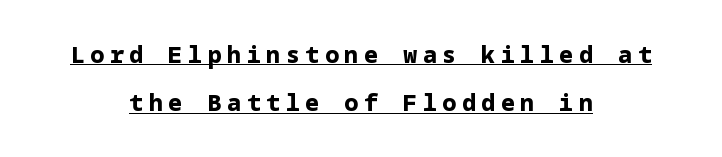
The image shows 23 px bold type, upright; set centered, loose line spacing (2.09x), unusually wide letter spacing (+0.25 em), underlined.
